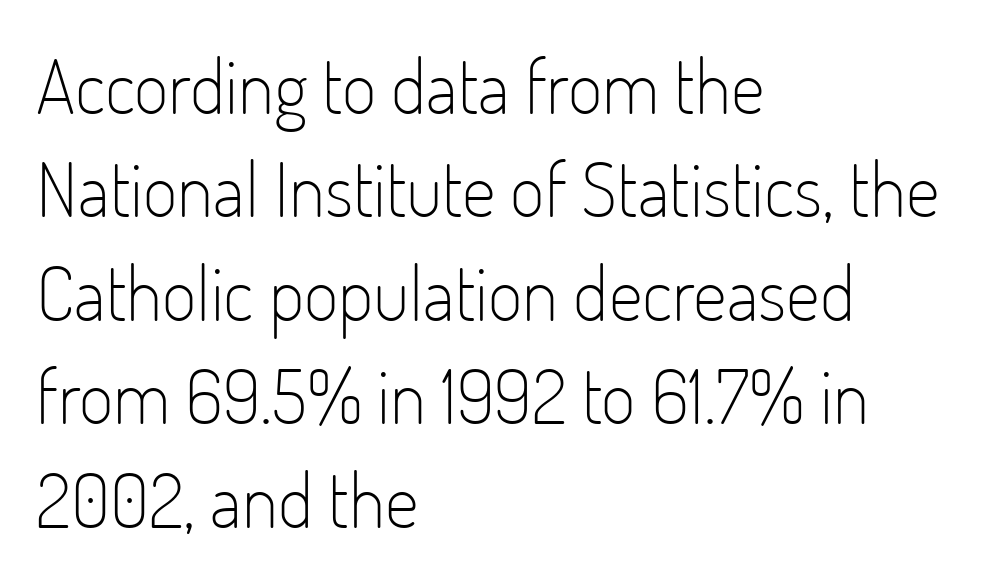
The image shows 75 px light, condensed sans-serif type, upright; set left-aligned, normal line spacing (1.38x), normal letter spacing, not underlined; low stroke contrast and a small x-height.
